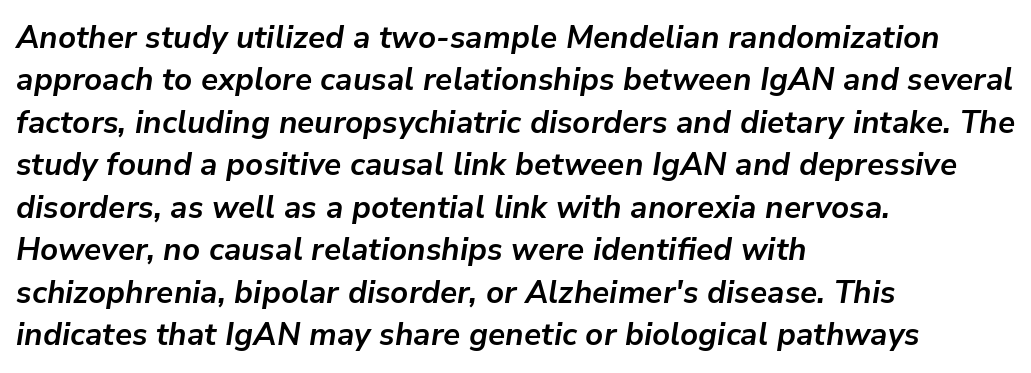
{"italic": "yes", "lean": "right", "slant_degrees": 9, "bold": "yes", "weight": "bold", "width": "normal", "stroke_contrast": "low", "x_height": "medium", "monospaced": "no", "underline": "no", "align": "left", "line_spacing": "normal", "line_spacing_ratio": 1.37, "letter_spacing": "normal", "letter_spacing_em": 0.0, "glyph_px": 31}
